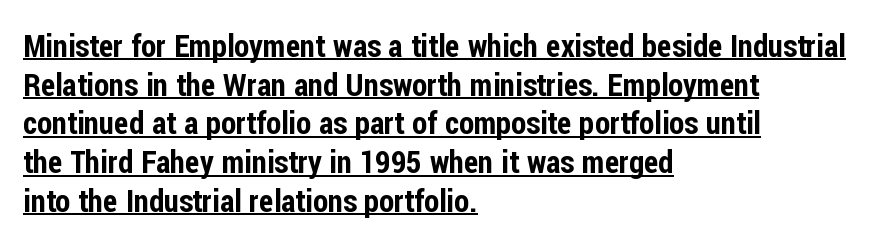
{"serif": "no", "italic": "no", "width": "condensed", "stroke_contrast": "low", "x_height": "medium", "monospaced": "no", "underline": "yes", "align": "left", "line_spacing": "normal", "line_spacing_ratio": 1.25, "letter_spacing": "normal", "letter_spacing_em": 0.0, "glyph_px": 31}
